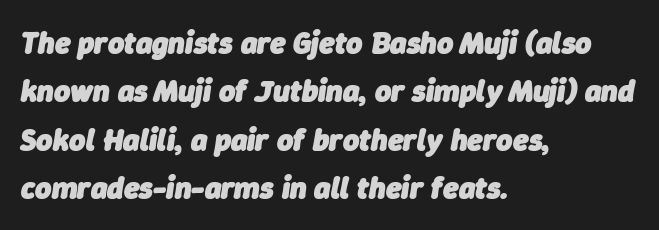
The image shows 31 px heavy type, italic (leaning right); set left-aligned, normal line spacing (1.56x), normal letter spacing, not underlined; low stroke contrast and a medium x-height.
